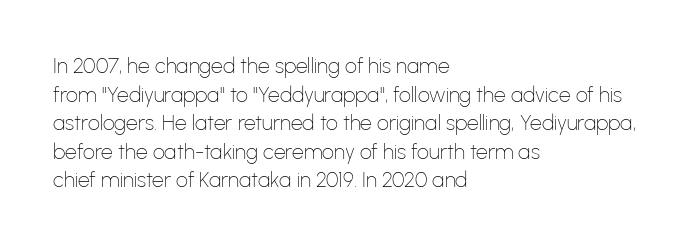
{"italic": "no", "bold": "no", "underline": "no", "align": "left", "line_spacing": "normal", "line_spacing_ratio": 1.36, "letter_spacing": "normal", "letter_spacing_em": 0.0, "glyph_px": 21}
